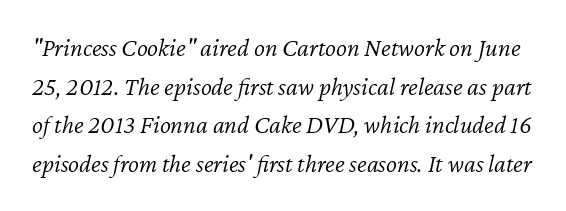
Q: Is the text bold? A: No.
Q: Is the text italic (slanted)? A: Yes, it leans right by about 12 degrees.
Q: Is the text underlined? A: No.
Q: Is the spacing between letters normal or unusually wide? A: Normal.
Q: Is the spacing between lines tight, normal or loose? A: Normal.
